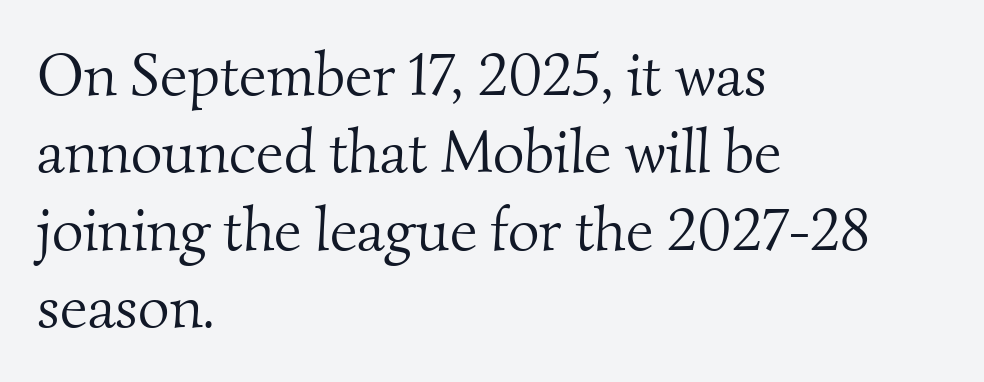
A typesetter would call this proportional, since set widths differ per character. Small tapered or slab feet sit at the stroke ends, so this counts as serif. Leading: standard. Does extra space separate the letters? No, they use regular spacing. The lines in this sample share a left origin and differ only in where they stop.
